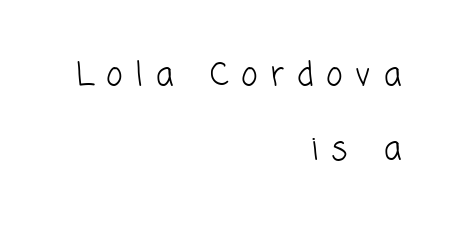
This sample uses expanded letter spacing, leaving extra air between glyphs. The weight would be labelled regular, book, light, or lighter still. Do the characters align in a grid? No, the font is proportional. The words here are not underlined. What kind of face is this? One without serifs — a sans. How would I describe the line gaps? Wide and relaxed.
